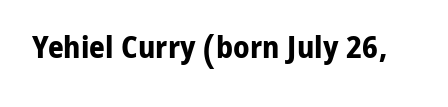
Q: Is the text bold? A: Yes.
Q: Is the text italic (slanted)? A: No, it is upright.
Q: Is the typeface a serif or a sans-serif typeface? A: Sans-serif.
Q: Is the text underlined? A: No.
Q: Is the spacing between letters normal or unusually wide? A: Normal.
Q: Width (condensed, normal, or wide)? A: Normal.
Q: Stroke contrast? A: Low.
Q: x-height? A: Medium.
Q: Monospaced? A: No.
